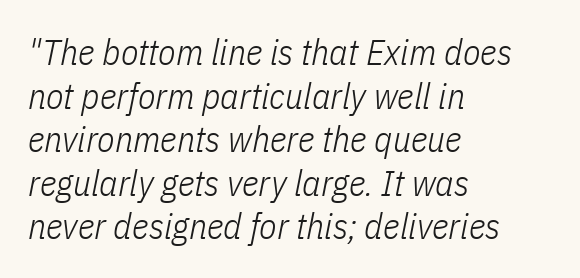
The image shows 36 px light, condensed type, italic (leaning right); set left-aligned, line spacing 1.21x, normal letter spacing, not underlined; low stroke contrast and a medium x-height.
